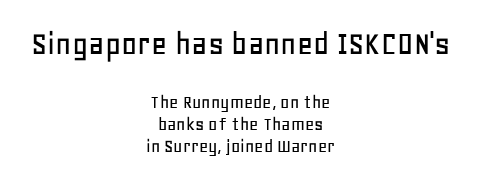
Q: Is the text italic (slanted)? A: No, it is upright.
Q: Is the typeface a serif or a sans-serif typeface? A: Sans-serif.
Q: Is the text underlined? A: No.
Q: How is the paragraph aligned? A: Centered.
Q: Is the spacing between letters normal or unusually wide? A: Normal.
Q: Is the spacing between lines tight, normal or loose? A: Tight.
Q: Which block of text is set in a larger size, the first (top) or the second (bottom)? A: The first (top) one.
Q: Width (condensed, normal, or wide)? A: Normal.
Q: Stroke contrast? A: Low.
Q: x-height? A: Large.
Q: Monospaced? A: No.
